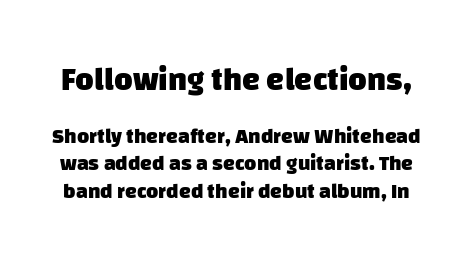
{"serif": "no", "bold": "yes", "weight": "heavy", "width": "normal", "stroke_contrast": "low", "x_height": "large", "monospaced": "no", "underline": "no", "line_spacing": "normal", "line_spacing_ratio": 1.3, "letter_spacing": "normal", "letter_spacing_em": 0.0, "larger_block": "first", "size_ratio": 1.52, "glyph_px": 32}
